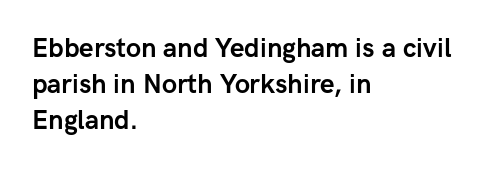
Q: Is the text bold? A: Yes.
Q: Is the text italic (slanted)? A: No, it is upright.
Q: Is the text underlined? A: No.
Q: How is the paragraph aligned? A: Left-aligned.
Q: Is the spacing between letters normal or unusually wide? A: Normal.
Q: Is the spacing between lines tight, normal or loose? A: Normal.
